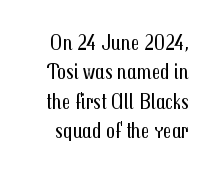
{"italic": "no", "bold": "no", "underline": "no", "line_spacing": "normal", "line_spacing_ratio": 1.33, "letter_spacing": "normal", "letter_spacing_em": 0.0, "glyph_px": 22}
